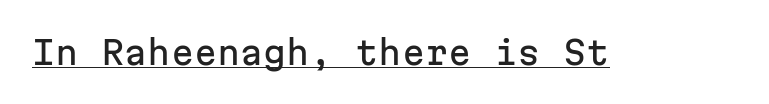
{"serif": "no", "italic": "no", "width": "normal", "stroke_contrast": "low", "x_height": "medium", "monospaced": "yes", "underline": "yes", "letter_spacing": "normal", "letter_spacing_em": 0.0, "glyph_px": 33}
